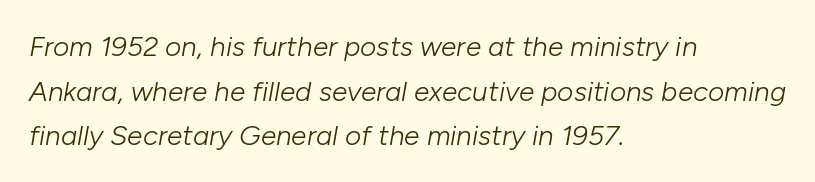
The image shows 28 px light type, italic (leaning right); set left-aligned, normal line spacing (1.59x), normal letter spacing, not underlined; low stroke contrast and a medium x-height.
